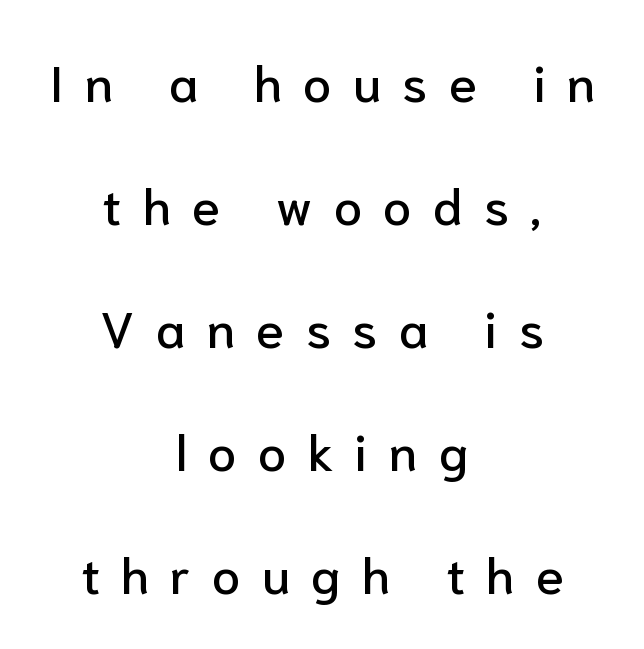
You could only call the tracking loose — the letters float apart. Each new line begins a long way beneath the previous one. You can tell from the bare stems that sans-serif type was used. Descenders hang freely into open space. These lines were composed using upright roman letters. The lines are quadded center.
